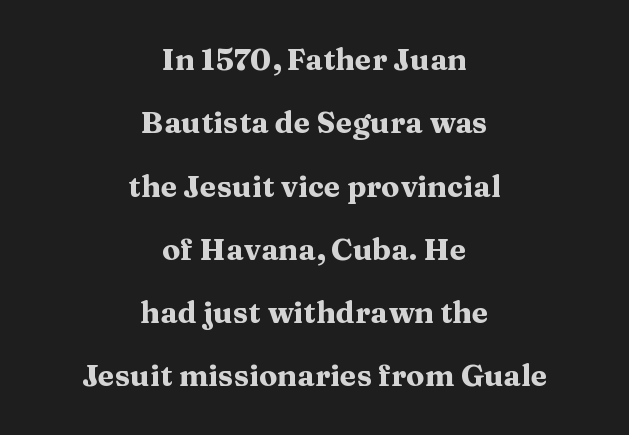
Q: Is the text bold? A: Yes.
Q: Is the text italic (slanted)? A: No, it is upright.
Q: Is the typeface a serif or a sans-serif typeface? A: Serif.
Q: Is the text underlined? A: No.
Q: How is the paragraph aligned? A: Centered.
Q: Is the spacing between letters normal or unusually wide? A: Normal.
Q: Is the spacing between lines tight, normal or loose? A: Loose.
Q: Width (condensed, normal, or wide)? A: Wide.
Q: Stroke contrast? A: Medium.
Q: x-height? A: Medium.
Q: Monospaced? A: No.
